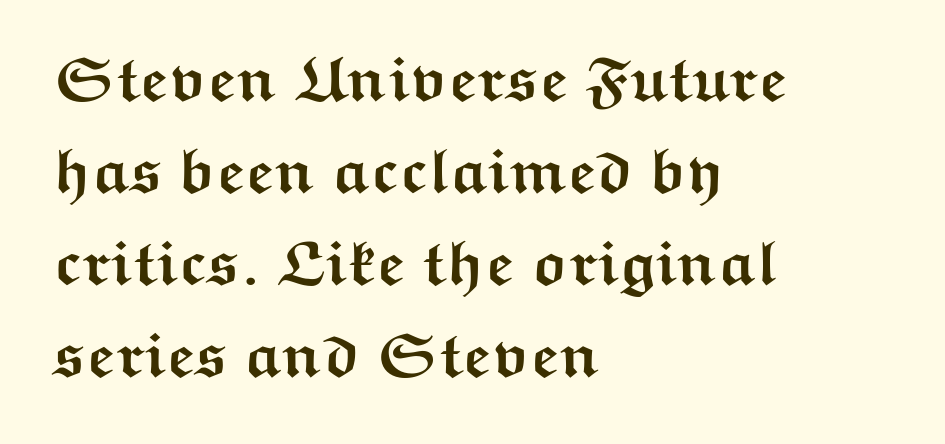
{"serif": "no", "italic": "no", "bold": "yes", "weight": "semibold", "width": "wide", "stroke_contrast": "medium", "x_height": "medium", "monospaced": "no", "underline": "no", "align": "left", "line_spacing": "normal", "line_spacing_ratio": 1.46, "letter_spacing": "normal", "letter_spacing_em": 0.0, "glyph_px": 63}
